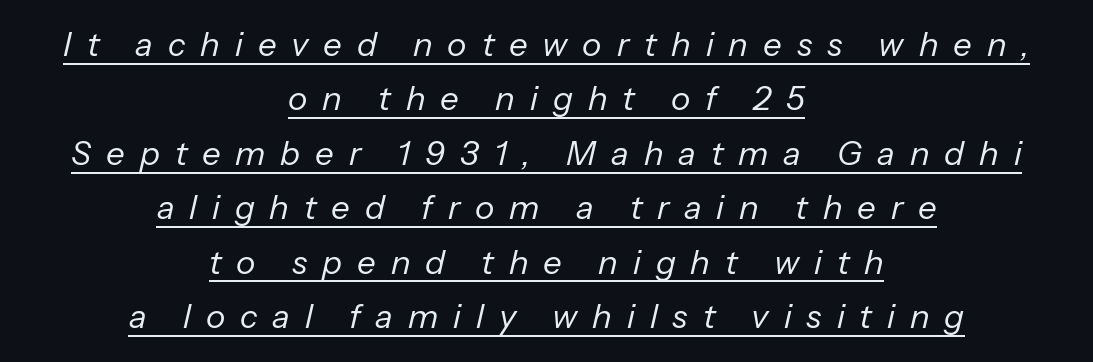
Q: Is the text bold? A: No.
Q: Is the text italic (slanted)? A: Yes, it leans right by about 13 degrees.
Q: Is the text underlined? A: Yes.
Q: How is the paragraph aligned? A: Centered.
Q: Is the spacing between letters normal or unusually wide? A: Unusually wide.
Q: Is the spacing between lines tight, normal or loose? A: Normal.
Q: Width (condensed, normal, or wide)? A: Normal.
Q: Stroke contrast? A: Low.
Q: x-height? A: Medium.
Q: Monospaced? A: No.
